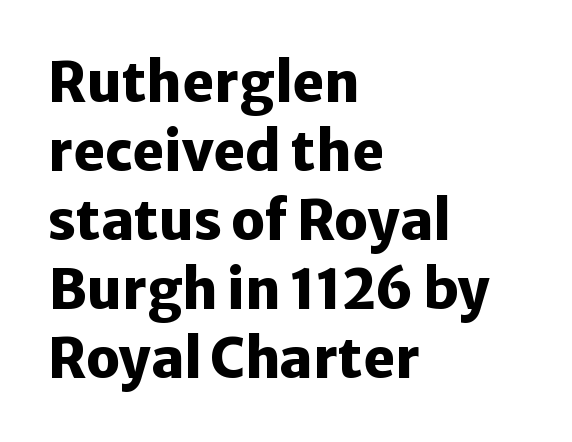
{"serif": "no", "italic": "no", "bold": "yes", "weight": "heavy", "width": "normal", "stroke_contrast": "low", "x_height": "medium", "monospaced": "no", "underline": "no", "align": "left", "line_spacing": "normal", "line_spacing_ratio": 1.28, "letter_spacing": "normal", "letter_spacing_em": 0.0, "glyph_px": 54}
